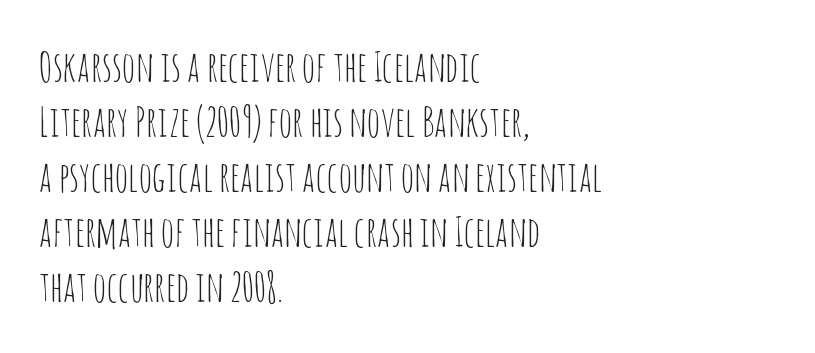
The image shows 42 px thin, condensed sans-serif type, upright; set left-aligned, normal line spacing (1.31x), normal letter spacing, not underlined; low stroke contrast and a large x-height.
